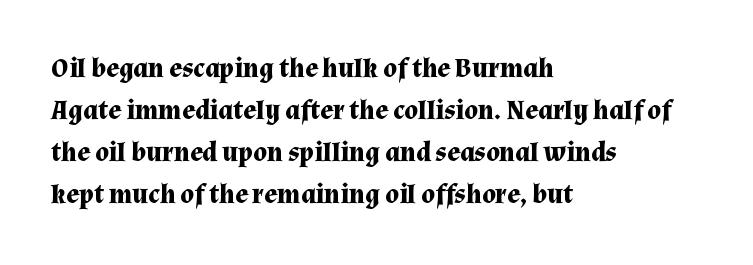
The image shows 27 px bold type, upright; set left-aligned, normal line spacing (1.56x), normal letter spacing, not underlined.
